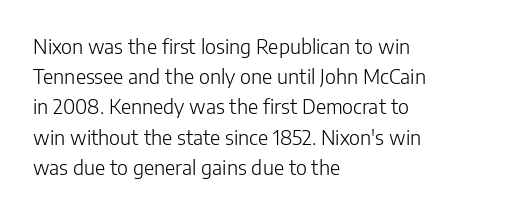
{"italic": "no", "bold": "no", "underline": "no", "align": "left", "line_spacing": "normal", "line_spacing_ratio": 1.51, "letter_spacing": "normal", "letter_spacing_em": 0.0, "glyph_px": 20}
